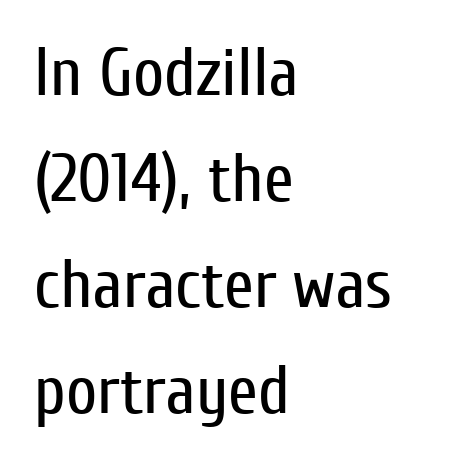
{"serif": "no", "italic": "no", "bold": "no", "weight": "regular", "width": "condensed", "stroke_contrast": "low", "x_height": "medium", "monospaced": "no", "underline": "no", "align": "left", "line_spacing": "normal", "line_spacing_ratio": 1.56, "letter_spacing": "normal", "letter_spacing_em": 0.0, "glyph_px": 68}
